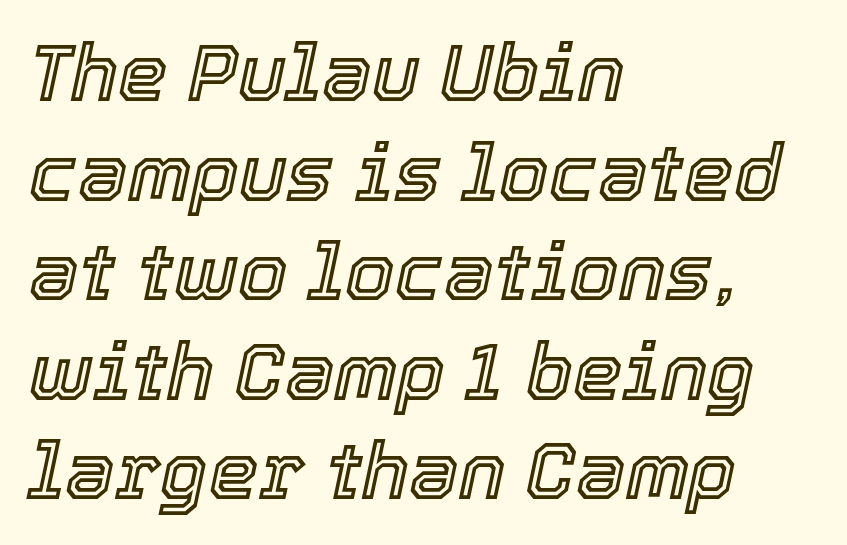
{"italic": "yes", "lean": "right", "slant_degrees": 12, "width": "normal", "x_height": "medium", "monospaced": "no", "underline": "no", "align": "left", "line_spacing": "normal", "line_spacing_ratio": 1.26, "letter_spacing": "normal", "letter_spacing_em": 0.0, "glyph_px": 79}
